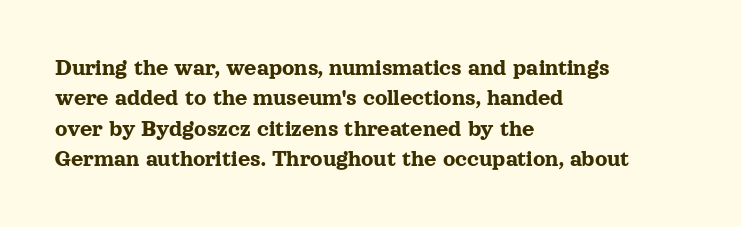
{"italic": "no", "underline": "no", "align": "left", "line_spacing": "normal", "line_spacing_ratio": 1.27, "letter_spacing": "normal", "letter_spacing_em": 0.0, "glyph_px": 24}
